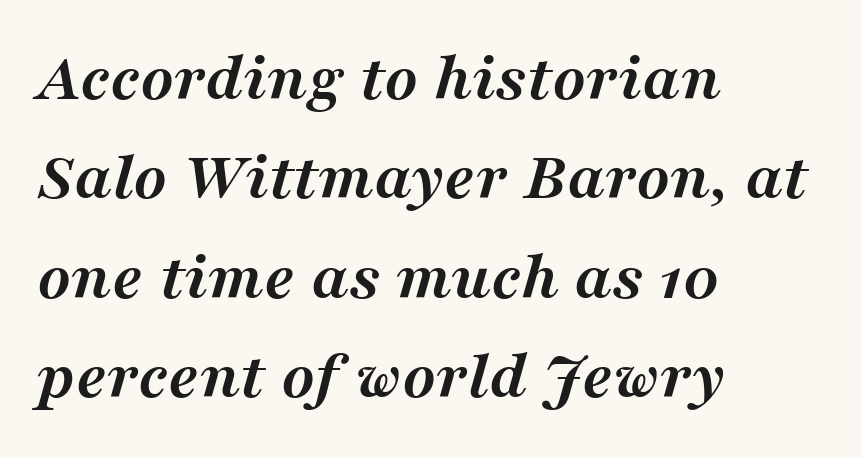
The zone under the glyphs is completely vacant. Tracking here is standard; glyphs follow each other at the usual distance. Quick note: italic. All the whitespace from short lines collects on the right. Note: serifs present on the glyphs. As a designer I'd log this as weight 700, bold.
